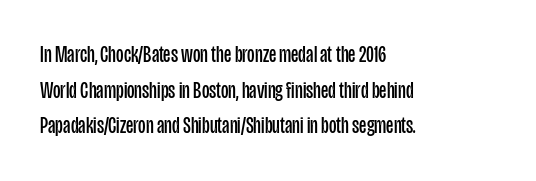
The image shows 23 px text type, upright; set left-aligned, normal line spacing (1.55x), normal letter spacing, not underlined.
